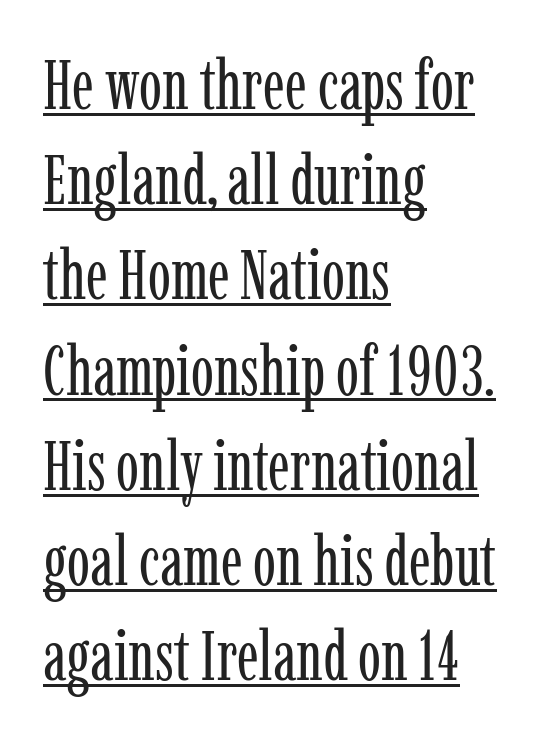
{"serif": "yes", "italic": "no", "bold": "no", "weight": "regular", "width": "condensed", "stroke_contrast": "low", "x_height": "medium", "monospaced": "no", "underline": "yes", "align": "left", "line_spacing": "normal", "line_spacing_ratio": 1.38, "letter_spacing": "normal", "letter_spacing_em": 0.0, "glyph_px": 69}
